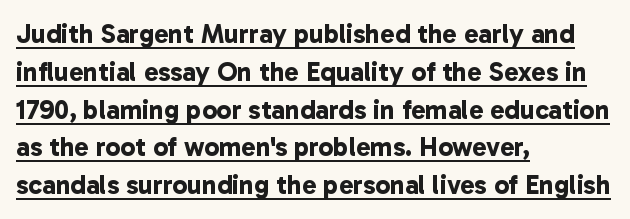
The image shows 27 px bold type; set left-aligned, normal line spacing (1.4x), normal letter spacing, underlined.
